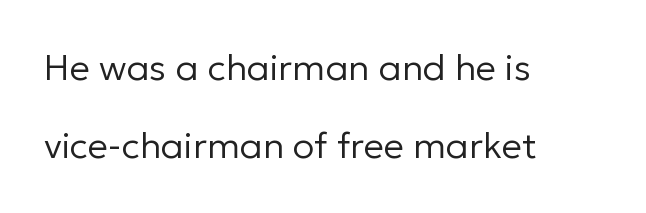
The image shows 36 px regular-weight sans-serif type, upright; set left-aligned, loose line spacing (2.18x), normal letter spacing, not underlined; low stroke contrast and a medium x-height.
